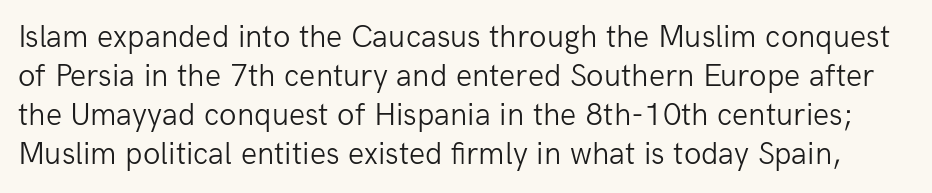
{"serif": "no", "italic": "no", "bold": "no", "weight": "light", "width": "normal", "stroke_contrast": "low", "x_height": "medium", "monospaced": "no", "underline": "no", "line_spacing_ratio": 1.22, "letter_spacing": "normal", "letter_spacing_em": 0.0, "glyph_px": 32}
